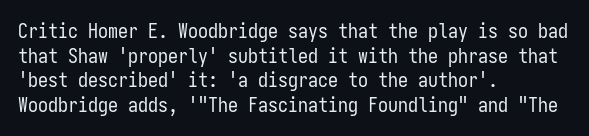
The image shows 20 px text type, upright; set left-aligned, line spacing 1.23x, normal letter spacing, not underlined.
